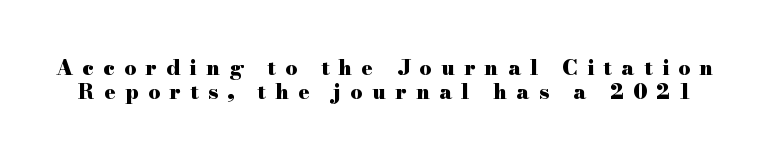
{"italic": "no", "bold": "yes", "underline": "no", "line_spacing": "tight", "line_spacing_ratio": 1.13, "letter_spacing": "wide", "letter_spacing_em": 0.44, "glyph_px": 21}
